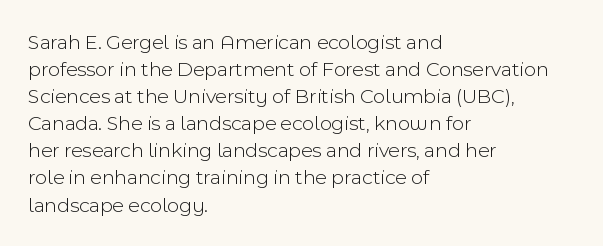
The image shows 21 px text type, upright; set left-aligned, normal line spacing (1.29x), normal letter spacing, not underlined.
